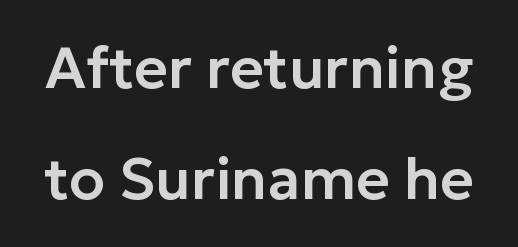
Q: Is the text italic (slanted)? A: No, it is upright.
Q: Is the typeface a serif or a sans-serif typeface? A: Sans-serif.
Q: Is the text underlined? A: No.
Q: Is the spacing between letters normal or unusually wide? A: Normal.
Q: Is the spacing between lines tight, normal or loose? A: Loose.
Q: Width (condensed, normal, or wide)? A: Normal.
Q: Stroke contrast? A: Low.
Q: x-height? A: Medium.
Q: Monospaced? A: No.
